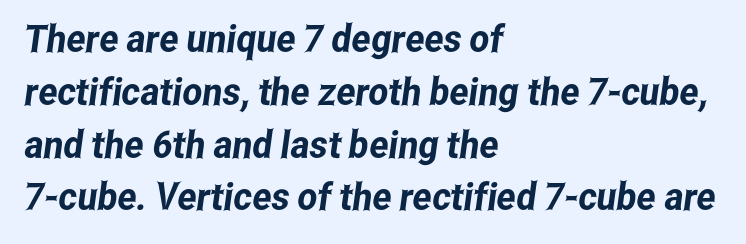
Horizontally, the lines are justified to the leading edge only. Each word holds together tightly as a unit, with standard inter-letter gaps. The rendering uses a moderate line-height, typical for paragraphs. Is this a fixed-width face? No — the glyphs have proportional, varying widths. Letterform terminals end flat and unadorned throughout the passage.
